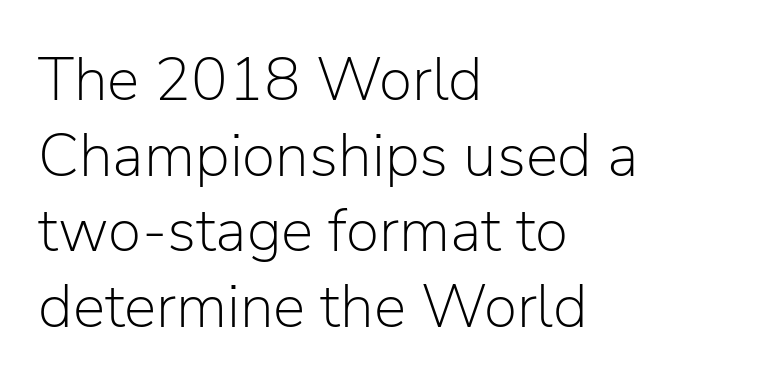
{"serif": "no", "italic": "no", "bold": "no", "weight": "light", "width": "normal", "stroke_contrast": "low", "x_height": "medium", "monospaced": "no", "underline": "no", "align": "left", "line_spacing_ratio": 1.24, "letter_spacing": "normal", "letter_spacing_em": 0.0, "glyph_px": 61}
